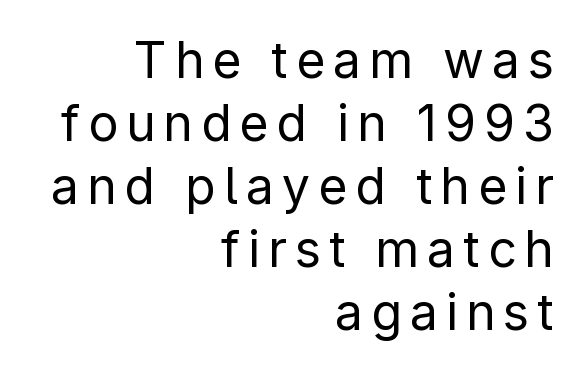
Q: Is the text bold? A: No.
Q: Is the text italic (slanted)? A: No, it is upright.
Q: Is the typeface a serif or a sans-serif typeface? A: Sans-serif.
Q: Is the text underlined? A: No.
Q: How is the paragraph aligned? A: Right-aligned.
Q: Is the spacing between lines tight, normal or loose? A: Normal.
Q: Width (condensed, normal, or wide)? A: Normal.
Q: Stroke contrast? A: Low.
Q: x-height? A: Medium.
Q: Monospaced? A: No.
